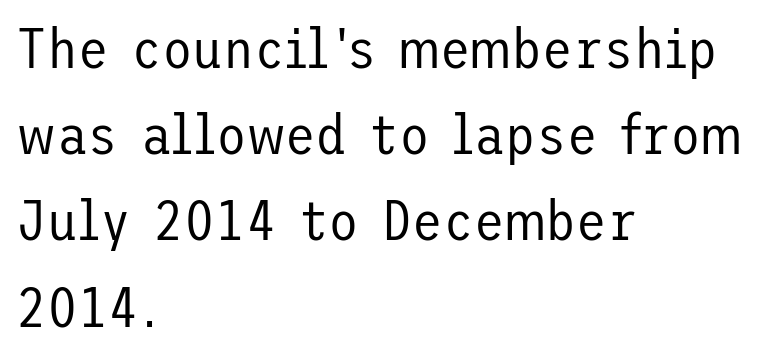
The font's upright variant was chosen for this text. Bare-footed words on every line. Are there feet on the stems? There aren't — it's a sans. Students, note that the glyphs here touch the page at normal intervals. Reading down the column, the eye jumps a familiar distance to each next line. Weight class: somewhere from thin through regular.
